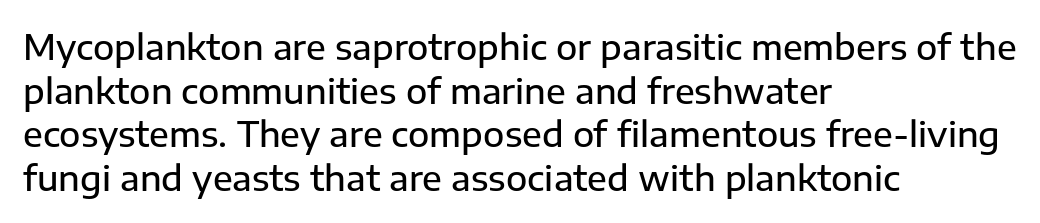
{"serif": "no", "italic": "no", "width": "normal", "stroke_contrast": "low", "x_height": "medium", "monospaced": "no", "underline": "no", "align": "left", "line_spacing": "normal", "line_spacing_ratio": 1.25, "letter_spacing": "normal", "letter_spacing_em": 0.0, "glyph_px": 35}
